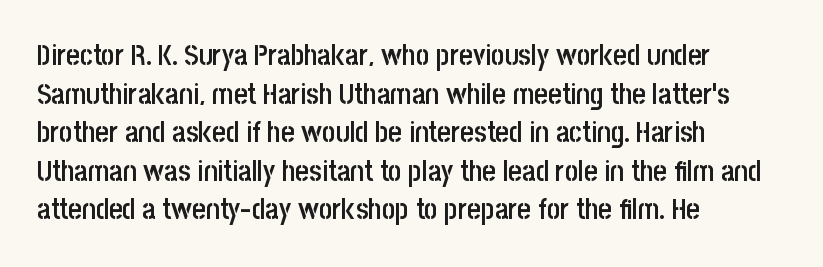
Are there feet on the stems? There aren't — it's a sans. A semibold gives these letters moderate extra thickness, short of bold. Italic? Not at all — the glyphs are vertical. The paragraph has a hard left edge and a soft right edge. You could not count columns in this text — the font is proportionally spaced. Short note: letters normally spaced.
